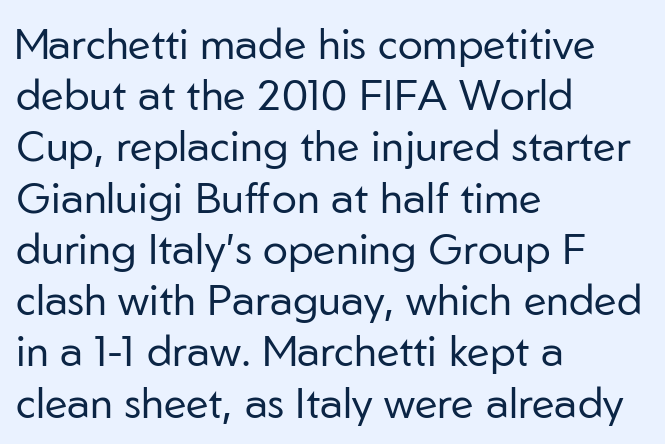
The image shows 42 px regular-weight sans-serif type, upright; set left-aligned, line spacing 1.22x, normal letter spacing, not underlined; low stroke contrast and a medium x-height.
